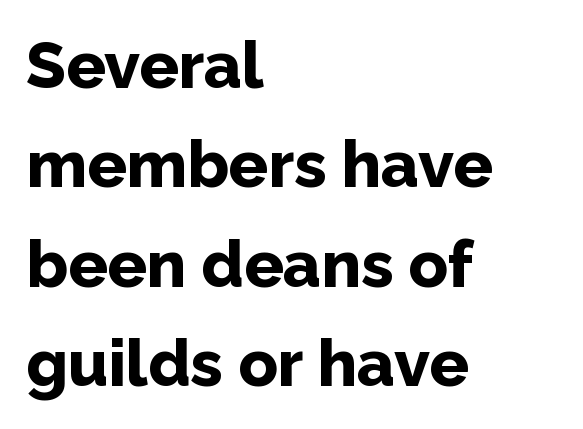
Q: Is the text bold? A: Yes.
Q: Is the text italic (slanted)? A: No, it is upright.
Q: Is the typeface a serif or a sans-serif typeface? A: Sans-serif.
Q: Is the text underlined? A: No.
Q: How is the paragraph aligned? A: Left-aligned.
Q: Is the spacing between letters normal or unusually wide? A: Normal.
Q: Is the spacing between lines tight, normal or loose? A: Normal.
Q: Width (condensed, normal, or wide)? A: Normal.
Q: Stroke contrast? A: Low.
Q: x-height? A: Medium.
Q: Monospaced? A: No.
